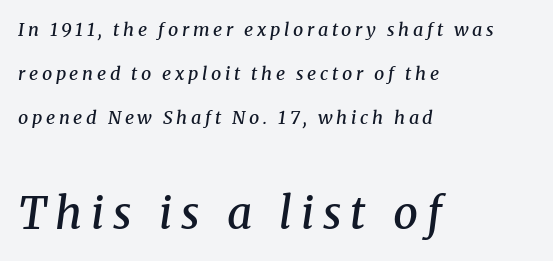
{"serif": "yes", "italic": "yes", "lean": "right", "slant_degrees": 8, "bold": "semi", "weight": "semibold", "width": "normal", "stroke_contrast": "medium", "x_height": "medium", "monospaced": "no", "underline": "no", "align": "left", "line_spacing": "loose", "line_spacing_ratio": 2.45, "letter_spacing": "wide", "letter_spacing_em": 0.2, "larger_block": "second", "size_ratio": 2.44, "glyph_px": 44}
